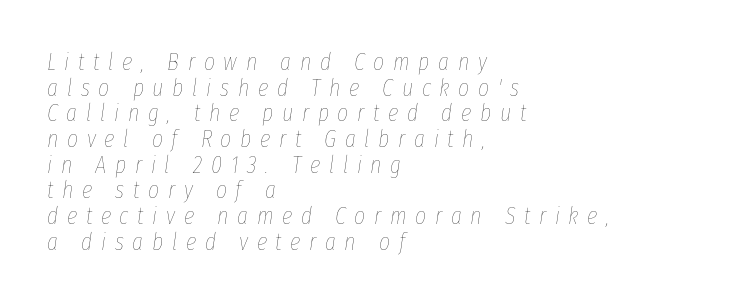
Q: Is the text bold? A: No.
Q: Is the text italic (slanted)? A: Yes, it leans right by about 8 degrees.
Q: Is the text underlined? A: No.
Q: How is the paragraph aligned? A: Left-aligned.
Q: Is the spacing between letters normal or unusually wide? A: Unusually wide.
Q: Is the spacing between lines tight, normal or loose? A: Tight.
